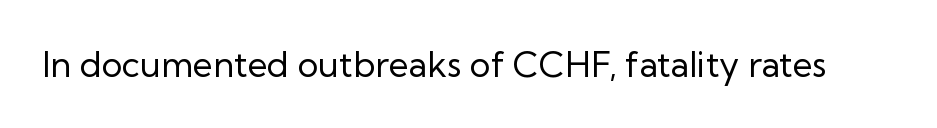
The image shows 35 px regular-weight sans-serif type, upright; set normal letter spacing, not underlined; low stroke contrast and a medium x-height.
